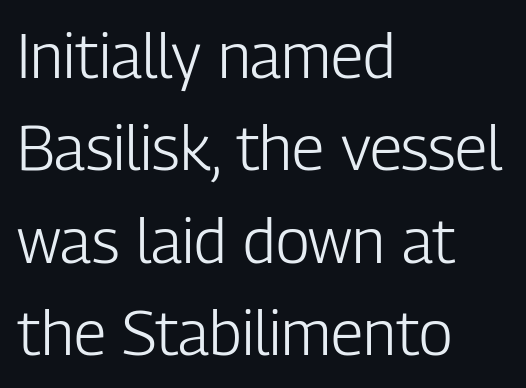
Q: Is the text bold? A: No.
Q: Is the text italic (slanted)? A: No, it is upright.
Q: Is the typeface a serif or a sans-serif typeface? A: Sans-serif.
Q: Is the text underlined? A: No.
Q: How is the paragraph aligned? A: Left-aligned.
Q: Is the spacing between letters normal or unusually wide? A: Normal.
Q: Is the spacing between lines tight, normal or loose? A: Normal.
Q: Width (condensed, normal, or wide)? A: Condensed.
Q: Stroke contrast? A: Low.
Q: x-height? A: Medium.
Q: Monospaced? A: No.
